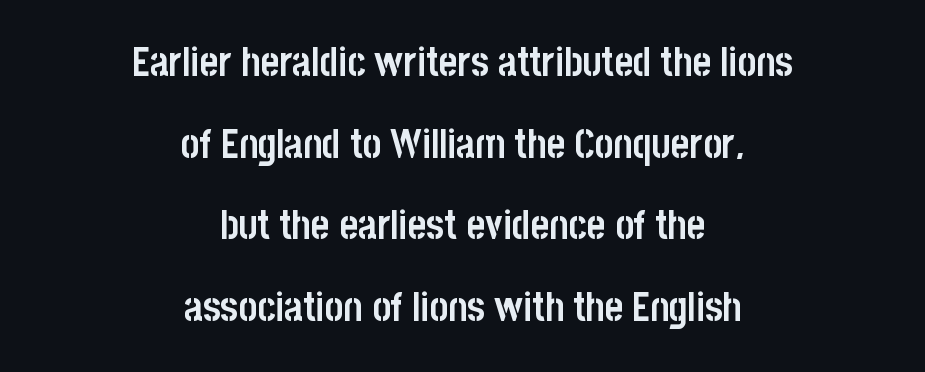
{"serif": "no", "italic": "no", "bold": "yes", "weight": "semibold", "width": "condensed", "stroke_contrast": "low", "x_height": "large", "monospaced": "no", "underline": "no", "align": "center", "line_spacing": "loose", "line_spacing_ratio": 2.04, "letter_spacing": "normal", "letter_spacing_em": 0.0, "glyph_px": 40}
